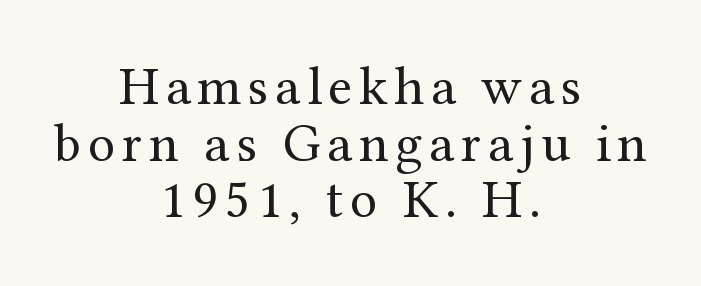
{"serif": "yes", "italic": "no", "bold": "no", "weight": "regular", "width": "normal", "stroke_contrast": "medium", "x_height": "medium", "monospaced": "no", "underline": "no", "align": "center", "line_spacing": "tight", "line_spacing_ratio": 1.03, "glyph_px": 55}
